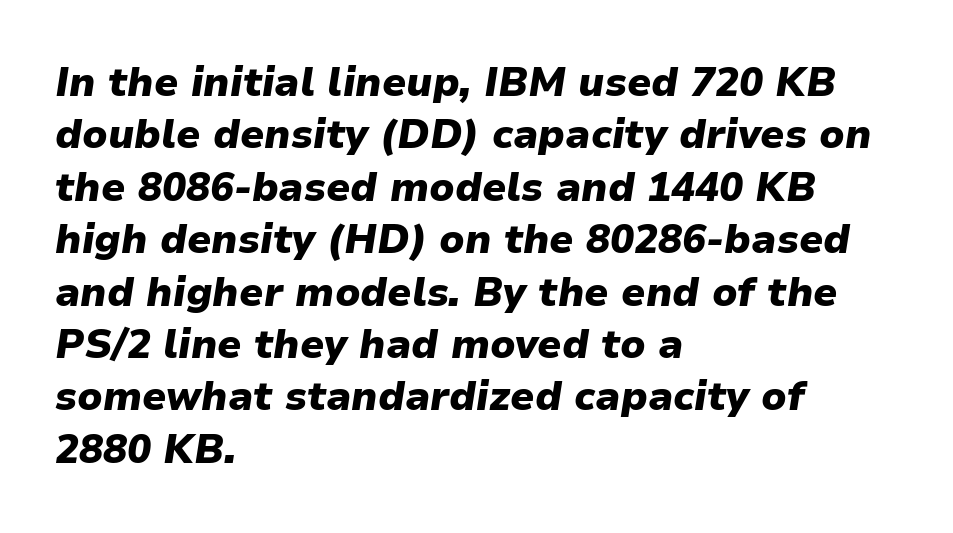
Type without underlining. Is the type slanted? Yes — the strokes lean at a clear angle. One glance says typical: line gaps are just what's usual. Do the characters align in a grid? No, the font is proportional. Line starts are locked; line ends wander.
